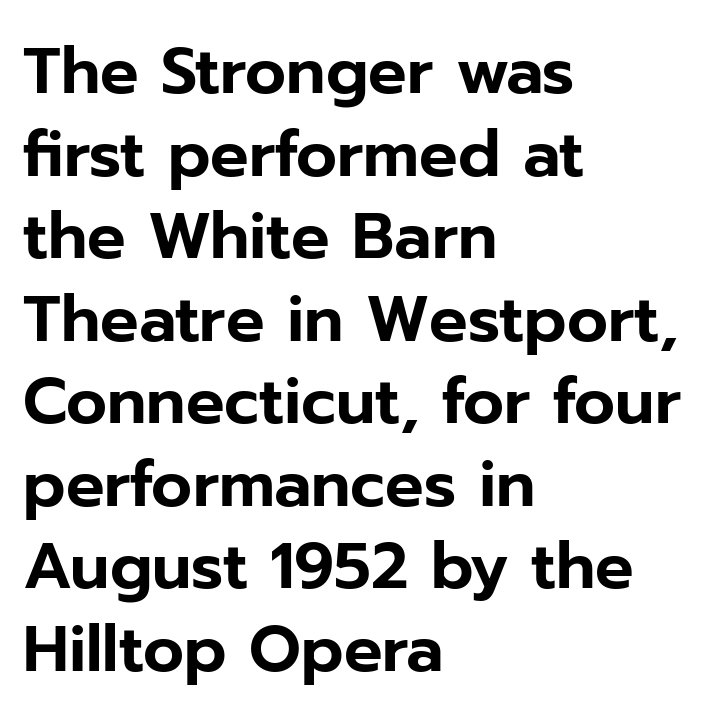
No feet cap the strokes, marking this as sans-serif type. In terms of letterspacing, this is plain default setting. Honestly, the row spacing looks completely unremarkable. Character widths vary here, with narrow letters taking less room than wide ones. Any mark beneath the type? The region is blank. All the whitespace from short lines collects on the right.
